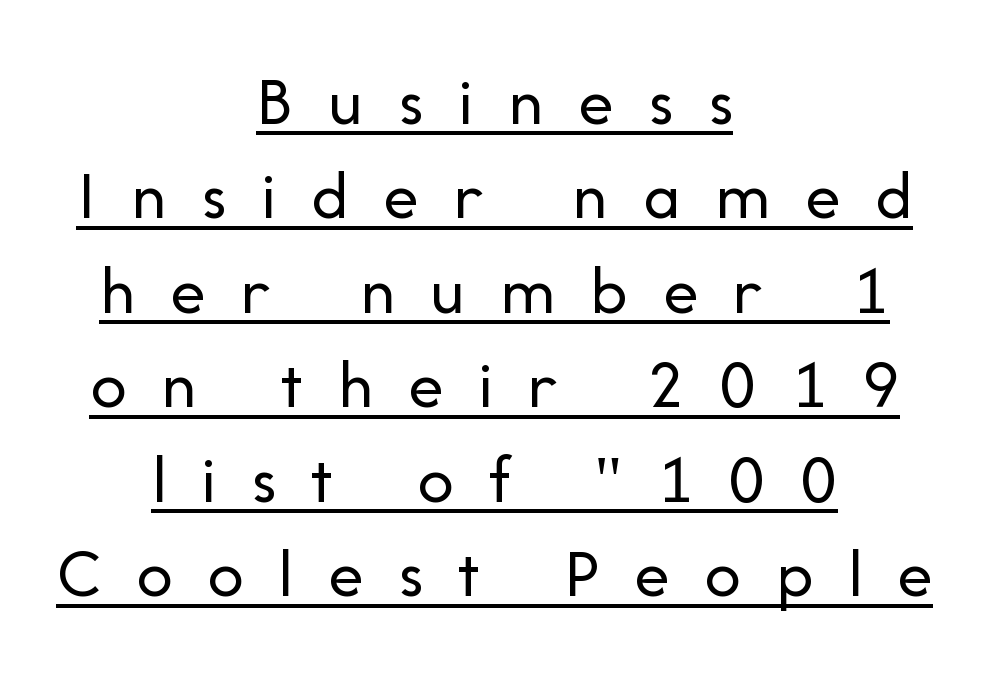
The image shows 71 px regular-weight sans-serif type, upright; set centered, normal line spacing (1.33x), unusually wide letter spacing (+0.49 em), underlined; low stroke contrast and a medium x-height.
